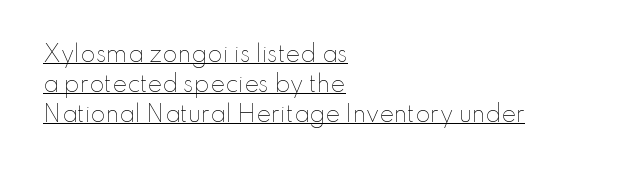
Q: Is the text bold? A: No.
Q: Is the text italic (slanted)? A: No, it is upright.
Q: Is the text underlined? A: Yes.
Q: How is the paragraph aligned? A: Left-aligned.
Q: Is the spacing between letters normal or unusually wide? A: Normal.
Q: Is the spacing between lines tight, normal or loose? A: Normal.
